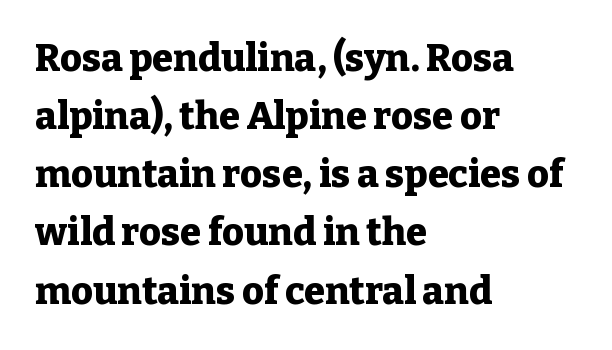
Characters follow at the spacing the type designer built in. Just letters on the line, the space beneath them empty. Caption: bold face, heavy strokes. Ascenders rise straight up at ninety degrees.
